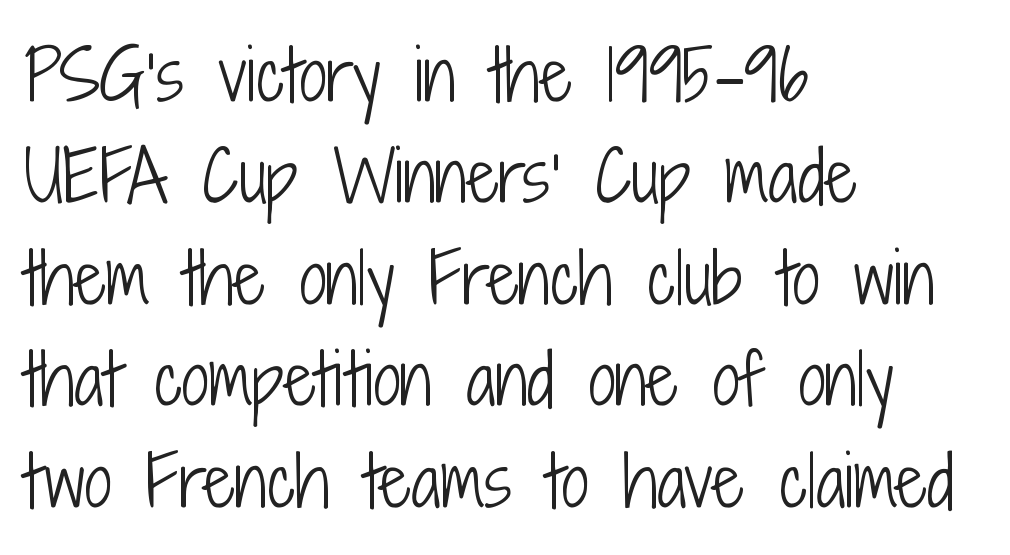
Just letters on the line, the space beneath them empty. Is the block centered? No — it sits flush against the left margin. How would I describe the line gaps? Plain and ordinary. Note the varied advance widths — an 'i' is clearly narrower than an 'm'.
